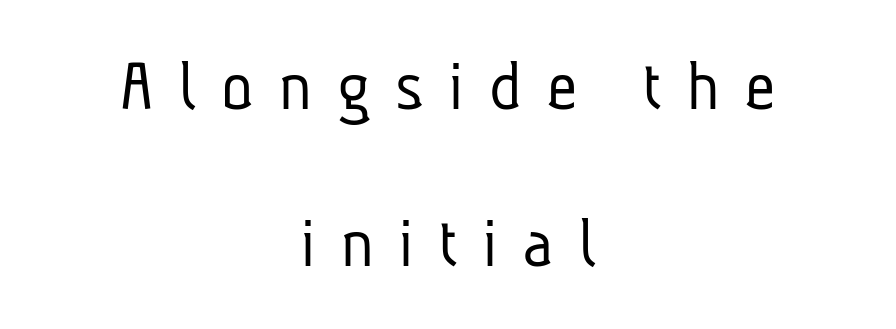
The image shows 74 px light, condensed sans-serif type; set centered, loose line spacing (2.12x), unusually wide letter spacing (+0.35 em), not underlined; low stroke contrast and a medium x-height.
